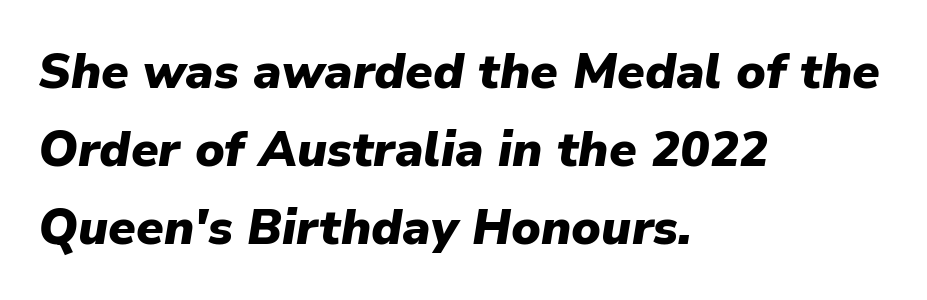
{"italic": "yes", "lean": "right", "slant_degrees": 9, "bold": "yes", "weight": "heavy", "width": "normal", "stroke_contrast": "low", "x_height": "medium", "monospaced": "no", "underline": "no", "align": "left", "line_spacing": "normal", "line_spacing_ratio": 1.59, "letter_spacing": "normal", "letter_spacing_em": 0.0, "glyph_px": 49}
